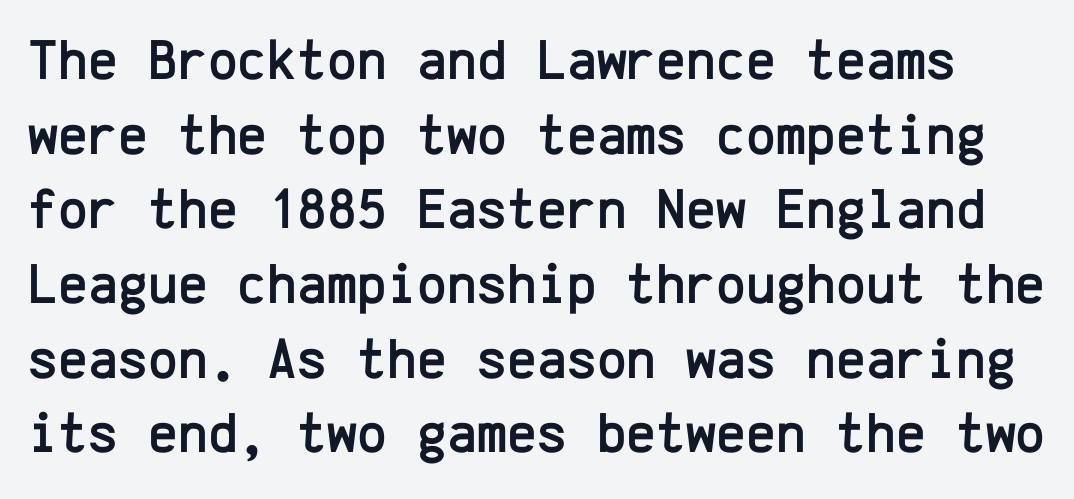
Q: Is the text italic (slanted)? A: No, it is upright.
Q: Is the typeface a serif or a sans-serif typeface? A: Sans-serif.
Q: Is the text underlined? A: No.
Q: Is the spacing between letters normal or unusually wide? A: Normal.
Q: Is the spacing between lines tight, normal or loose? A: Normal.
Q: Width (condensed, normal, or wide)? A: Normal.
Q: Stroke contrast? A: Low.
Q: x-height? A: Medium.
Q: Monospaced? A: Yes.
